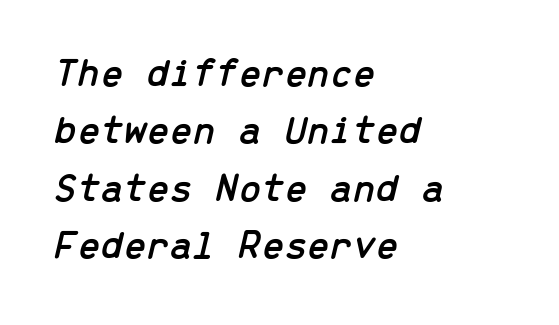
Q: Is the text italic (slanted)? A: Yes, it leans right by about 13 degrees.
Q: Is the text underlined? A: No.
Q: How is the paragraph aligned? A: Left-aligned.
Q: Is the spacing between letters normal or unusually wide? A: Normal.
Q: Is the spacing between lines tight, normal or loose? A: Normal.
Q: Width (condensed, normal, or wide)? A: Normal.
Q: Stroke contrast? A: Low.
Q: x-height? A: Medium.
Q: Monospaced? A: Yes.
